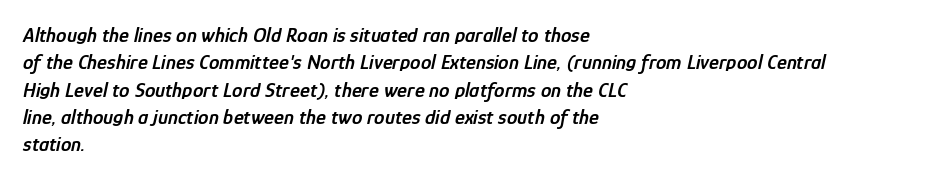
Q: Is the text bold? A: Semi-bold.
Q: Is the text italic (slanted)? A: Yes, it leans right by about 12 degrees.
Q: Is the text underlined? A: No.
Q: How is the paragraph aligned? A: Left-aligned.
Q: Is the spacing between letters normal or unusually wide? A: Normal.
Q: Is the spacing between lines tight, normal or loose? A: Normal.
